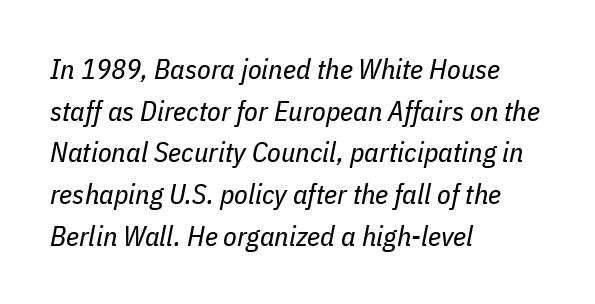
The image shows 28 px regular-weight, condensed type, italic (leaning right); set left-aligned, normal line spacing (1.49x), normal letter spacing, not underlined; low stroke contrast and a medium x-height.
